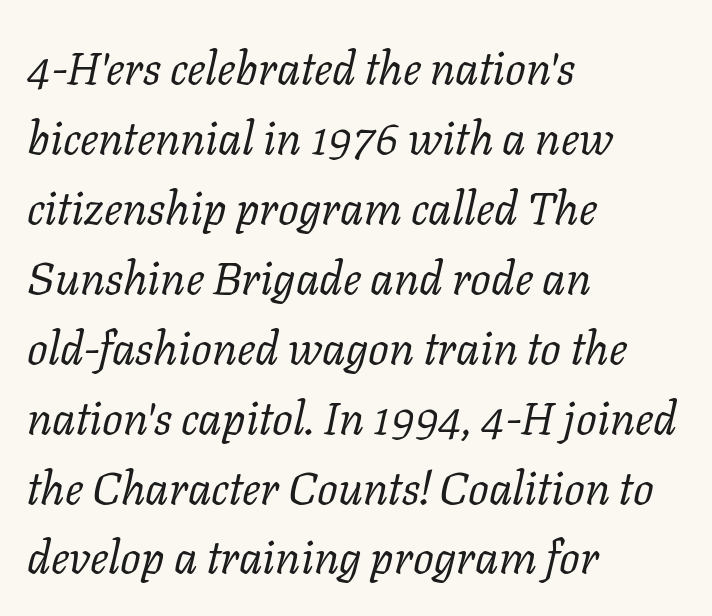
Q: Is the text bold? A: No.
Q: Is the text italic (slanted)? A: Yes, it leans right by about 11 degrees.
Q: Is the typeface a serif or a sans-serif typeface? A: Serif.
Q: Is the text underlined? A: No.
Q: How is the paragraph aligned? A: Left-aligned.
Q: Is the spacing between letters normal or unusually wide? A: Normal.
Q: Is the spacing between lines tight, normal or loose? A: Normal.
Q: Width (condensed, normal, or wide)? A: Normal.
Q: Stroke contrast? A: Low.
Q: x-height? A: Medium.
Q: Monospaced? A: No.
